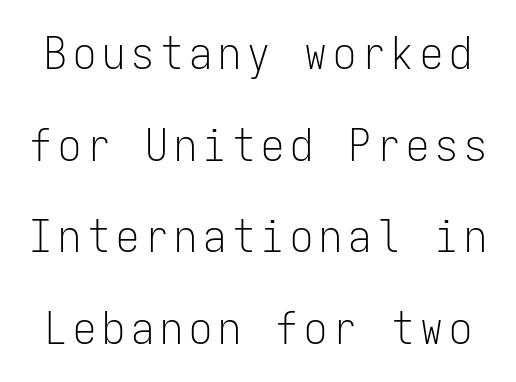
The image shows 46 px light, condensed sans-serif type, upright, monospaced; set loose line spacing (1.99x), not underlined; low stroke contrast and a medium x-height.
